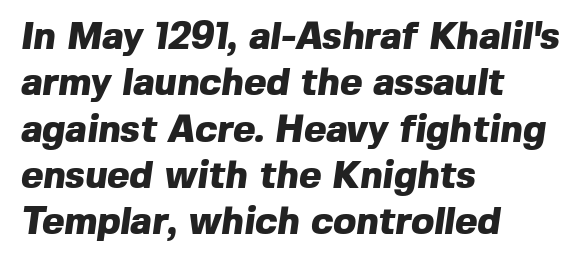
Q: Is the text bold? A: Yes.
Q: Is the typeface a serif or a sans-serif typeface? A: Sans-serif.
Q: Is the text underlined? A: No.
Q: How is the paragraph aligned? A: Left-aligned.
Q: Is the spacing between letters normal or unusually wide? A: Normal.
Q: Width (condensed, normal, or wide)? A: Normal.
Q: x-height? A: Medium.
Q: Monospaced? A: No.
